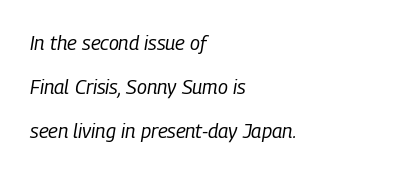
{"italic": "yes", "lean": "right", "slant_degrees": 9, "bold": "no", "underline": "no", "align": "left", "line_spacing": "loose", "line_spacing_ratio": 2.2, "letter_spacing": "normal", "letter_spacing_em": 0.0, "glyph_px": 20}
